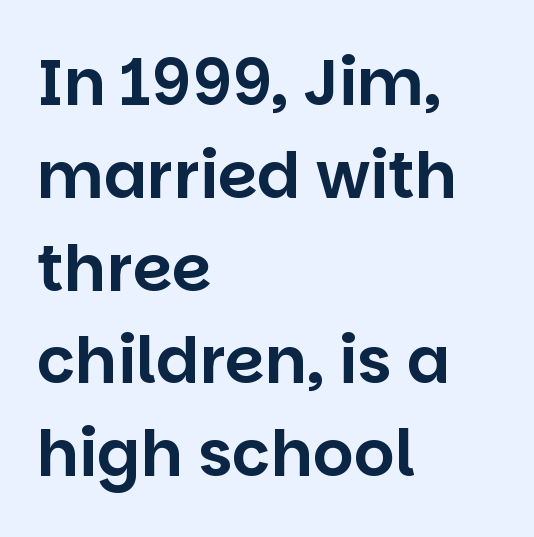
In CSS terms this would be text-align: left. Serif or sans? Sans — the stroke terminals are bare. Italic? Not at all — the glyphs are vertical. The tracking reads as untouched default to a designer's eye. Descenders are the only things crossing below the line. Spacing verdict: proportional, widths tailored to each character.
